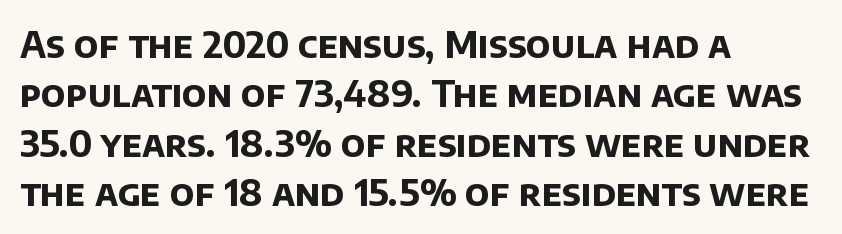
{"serif": "no", "bold": "yes", "weight": "bold", "width": "normal", "stroke_contrast": "low", "x_height": "large", "monospaced": "no", "underline": "no", "align": "left", "line_spacing": "normal", "line_spacing_ratio": 1.37, "letter_spacing": "normal", "letter_spacing_em": 0.0, "glyph_px": 36}
